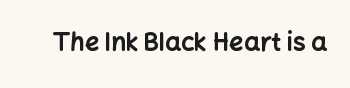
{"italic": "no", "bold": "yes", "underline": "no", "letter_spacing": "normal", "letter_spacing_em": 0.0, "glyph_px": 25}
